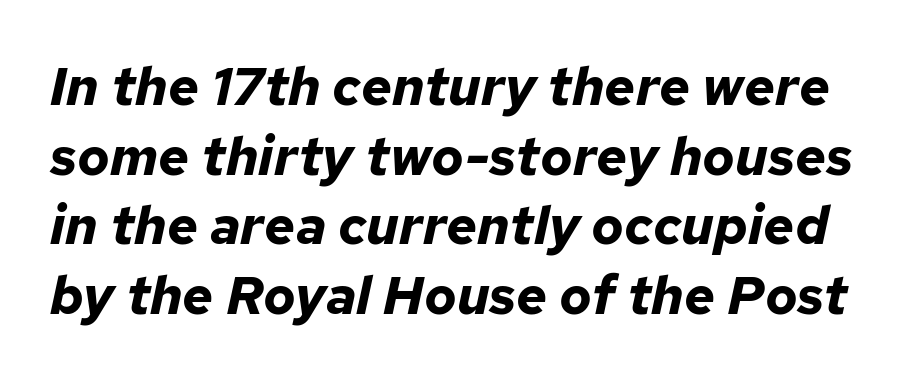
The image shows 54 px bold type, italic (leaning right); set normal line spacing (1.29x), normal letter spacing, not underlined; low stroke contrast and a medium x-height.
